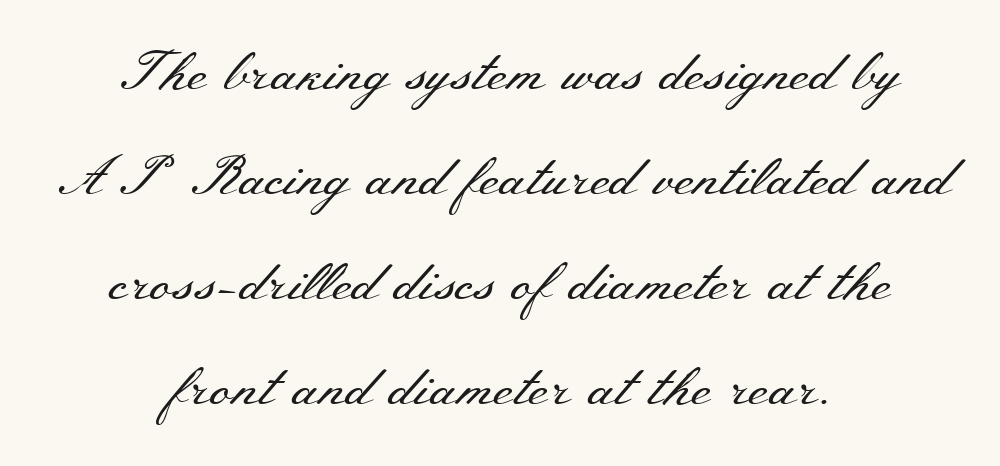
The image shows 55 px regular-weight, wide serif type; set centered, loose line spacing (1.91x), normal letter spacing, not underlined; medium stroke contrast and a small x-height.
